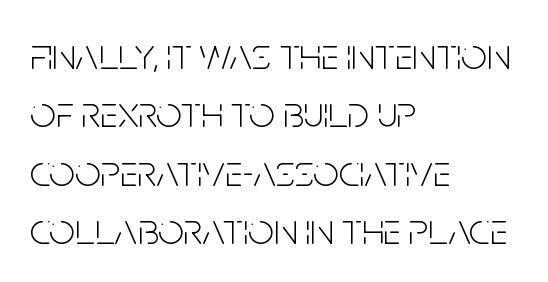
{"serif": "no", "italic": "no", "bold": "no", "weight": "light", "width": "condensed", "stroke_contrast": "low", "x_height": "large", "monospaced": "no", "underline": "no", "align": "left", "line_spacing": "normal", "line_spacing_ratio": 1.3, "letter_spacing": "normal", "letter_spacing_em": 0.0, "glyph_px": 45}
